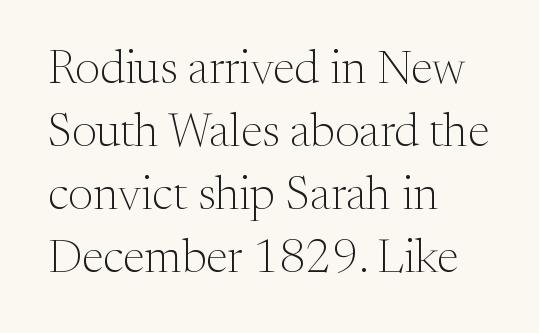
Q: Is the text bold? A: No.
Q: Is the text italic (slanted)? A: No, it is upright.
Q: Is the typeface a serif or a sans-serif typeface? A: Serif.
Q: Is the text underlined? A: No.
Q: How is the paragraph aligned? A: Left-aligned.
Q: Is the spacing between letters normal or unusually wide? A: Normal.
Q: Is the spacing between lines tight, normal or loose? A: Normal.
Q: Width (condensed, normal, or wide)? A: Normal.
Q: Stroke contrast? A: Medium.
Q: x-height? A: Medium.
Q: Monospaced? A: No.
